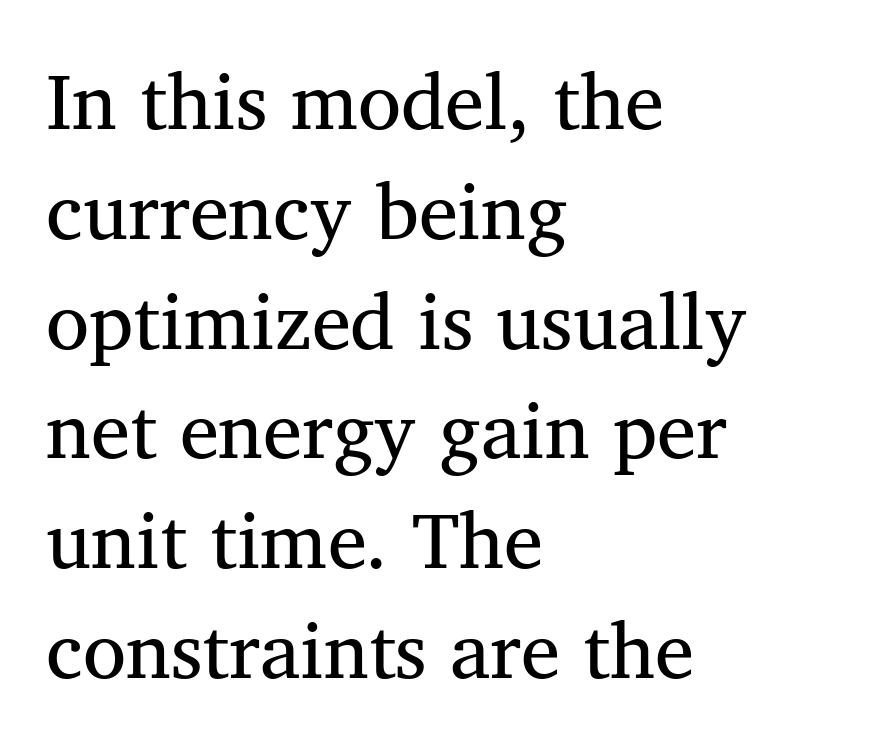
Layout note: lines flush left. A clean baseline with only descenders dipping below it. Serifs: yes, visible at the terminals of the letterforms. Do the letters lean? They stand straight. The rows are spaced the way most documents space them.
